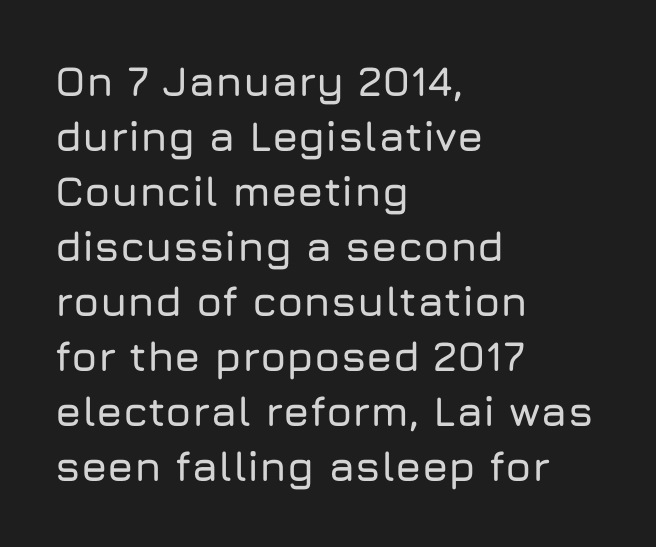
{"serif": "no", "italic": "no", "width": "normal", "stroke_contrast": "low", "x_height": "medium", "monospaced": "no", "underline": "no", "align": "left", "line_spacing": "normal", "line_spacing_ratio": 1.31, "letter_spacing": "normal", "letter_spacing_em": 0.0, "glyph_px": 42}
